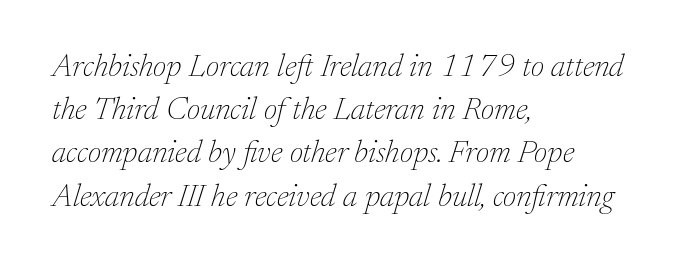
The image shows 32 px thin serif type, italic (leaning right); set left-aligned, normal line spacing (1.35x), normal letter spacing, not underlined; low stroke contrast and a medium x-height.
